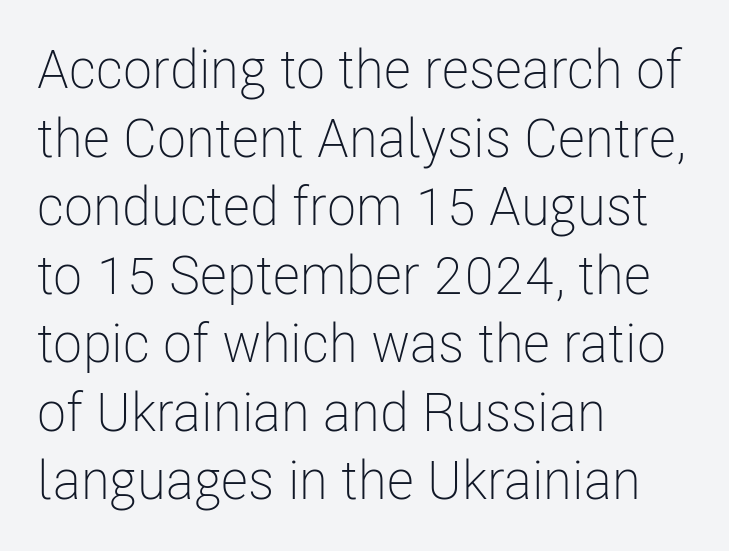
Q: Is the text bold? A: No.
Q: Is the text italic (slanted)? A: No, it is upright.
Q: Is the typeface a serif or a sans-serif typeface? A: Sans-serif.
Q: Is the text underlined? A: No.
Q: How is the paragraph aligned? A: Left-aligned.
Q: Is the spacing between letters normal or unusually wide? A: Normal.
Q: Is the spacing between lines tight, normal or loose? A: Normal.
Q: Width (condensed, normal, or wide)? A: Condensed.
Q: Stroke contrast? A: Low.
Q: x-height? A: Medium.
Q: Monospaced? A: No.
